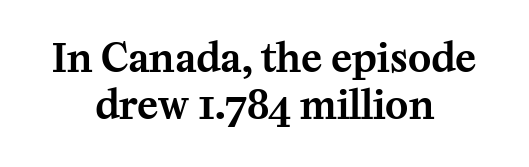
The paragraph shown floats in the horizontal middle. What kind of face is this? One with serifs. No extra tracking has been applied to these lines. Designer's note — italics off, roman on. Each letter keeps its own natural width here, so spacing adapts to shape.
